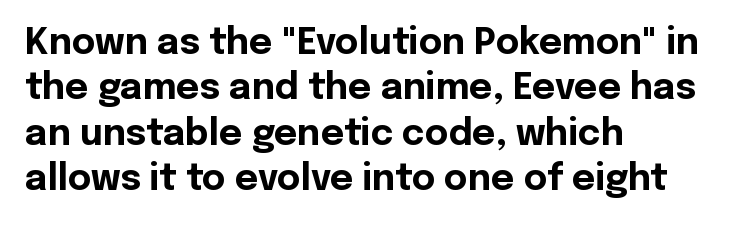
{"serif": "no", "italic": "no", "bold": "yes", "weight": "bold", "width": "normal", "x_height": "medium", "monospaced": "no", "underline": "no", "align": "left", "line_spacing": "normal", "line_spacing_ratio": 1.26, "letter_spacing": "normal", "letter_spacing_em": 0.0, "glyph_px": 36}
